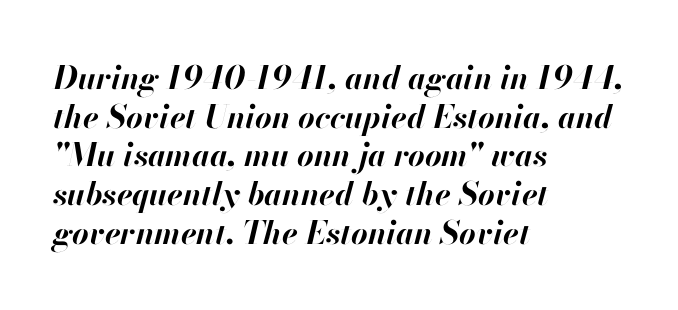
This sample has the flowing, uneven cadence of proportional lettering. Any mark beneath the type? The region is blank. Compared with a centered layout, this one pins lines to the left instead. How heavy is the stroke? Heavy — this is a bold.
